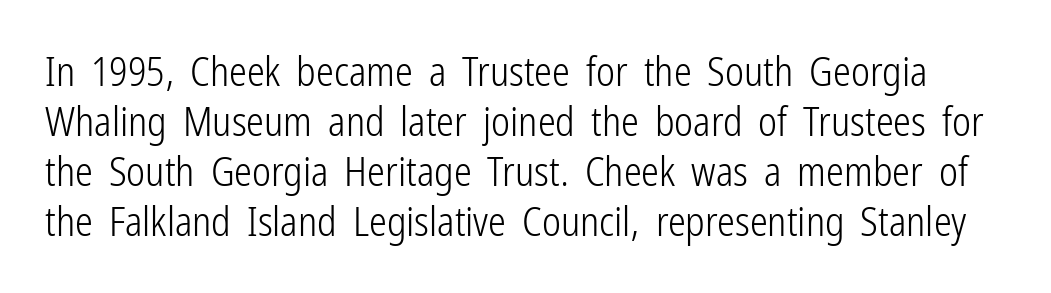
{"serif": "no", "italic": "no", "bold": "no", "weight": "light", "width": "condensed", "stroke_contrast": "low", "x_height": "medium", "monospaced": "no", "underline": "no", "line_spacing": "normal", "line_spacing_ratio": 1.25, "letter_spacing": "normal", "letter_spacing_em": 0.0, "glyph_px": 40}
